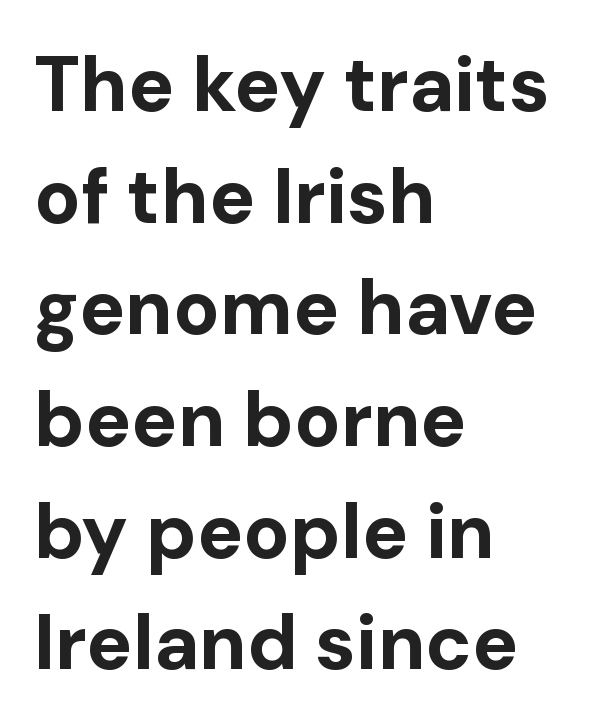
The rendering uses natural spacing where letterforms have individual widths. Any mark beneath the type? The region is blank. The rendering uses a moderate line-height, typical for paragraphs. Does the type have serifs? No, each stem ends abruptly. Tall strokes in this sample are plumb rather than angled.
